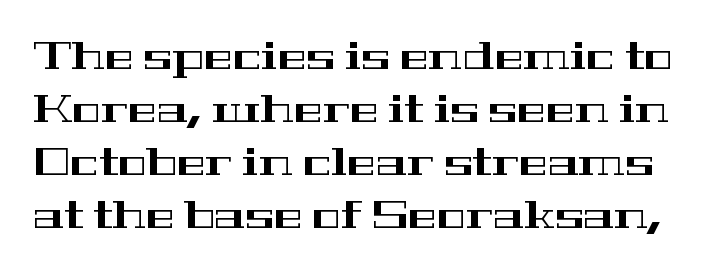
{"serif": "yes", "italic": "no", "width": "wide", "stroke_contrast": "high", "x_height": "medium", "monospaced": "no", "underline": "no", "line_spacing": "normal", "line_spacing_ratio": 1.36, "letter_spacing": "normal", "letter_spacing_em": 0.0, "glyph_px": 39}
